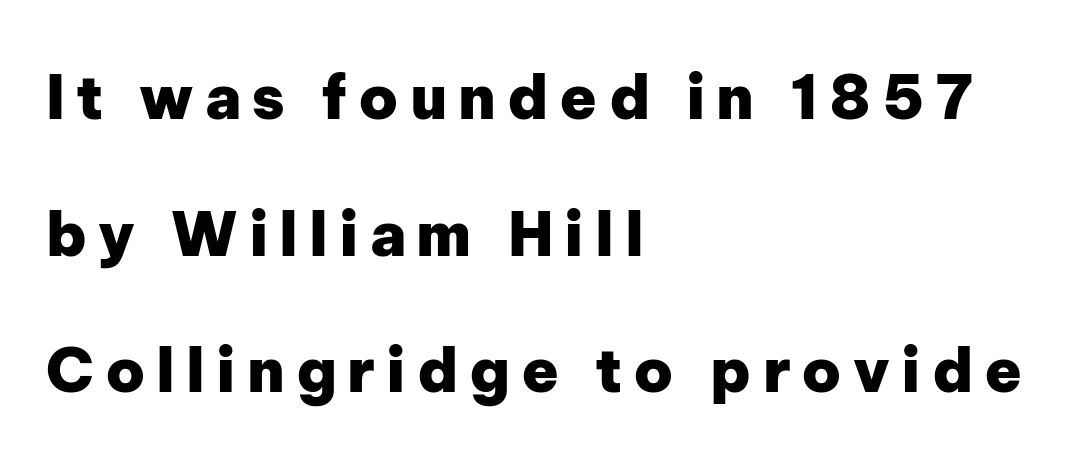
Interline gaps are noticeably wide in this sample. Decoration check: the copy has no underline. Every row of glyphs begins at an identical x-position on the left. Vertical strokes here are truly vertical. Pretty heavy lettering here — definitely bold. Think of a printed novel: that variable character pitch is what you see here.
